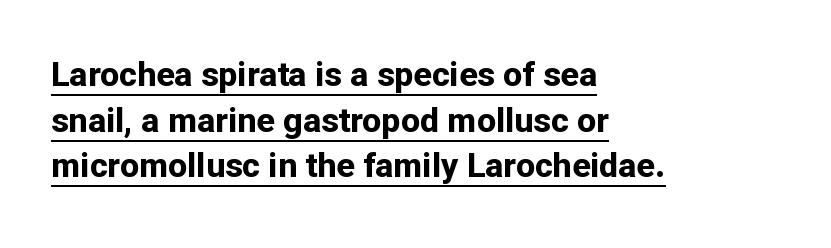
Q: Is the text bold? A: Yes.
Q: Is the text italic (slanted)? A: No, it is upright.
Q: Is the typeface a serif or a sans-serif typeface? A: Sans-serif.
Q: Is the text underlined? A: Yes.
Q: How is the paragraph aligned? A: Left-aligned.
Q: Is the spacing between letters normal or unusually wide? A: Normal.
Q: Is the spacing between lines tight, normal or loose? A: Normal.
Q: Width (condensed, normal, or wide)? A: Normal.
Q: Stroke contrast? A: Low.
Q: x-height? A: Medium.
Q: Monospaced? A: No.
